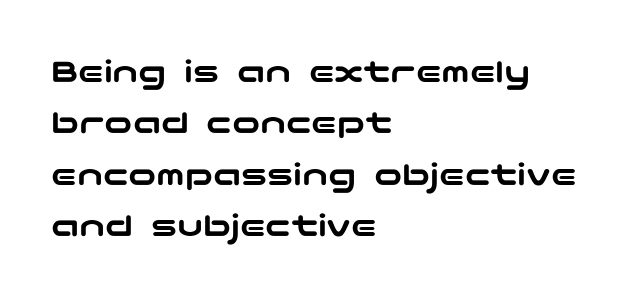
{"serif": "no", "italic": "no", "width": "wide", "stroke_contrast": "low", "x_height": "medium", "underline": "no", "align": "left", "line_spacing": "normal", "line_spacing_ratio": 1.47, "letter_spacing": "normal", "letter_spacing_em": 0.0, "glyph_px": 35}
